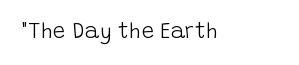
The image shows 22 px text type, upright; set normal letter spacing, not underlined.
